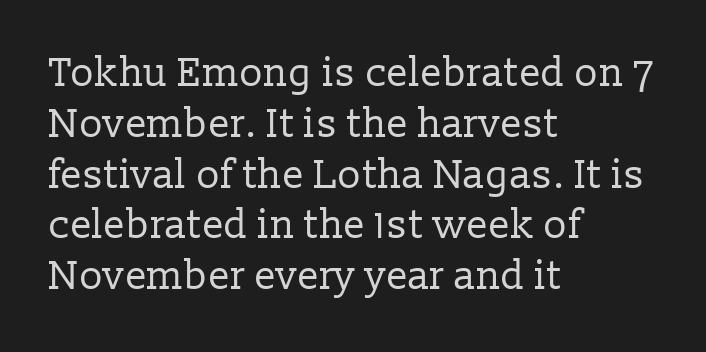
The image shows 40 px regular-weight serif type, upright; set left-aligned, normal line spacing (1.27x), normal letter spacing, not underlined; low stroke contrast and a medium x-height.
